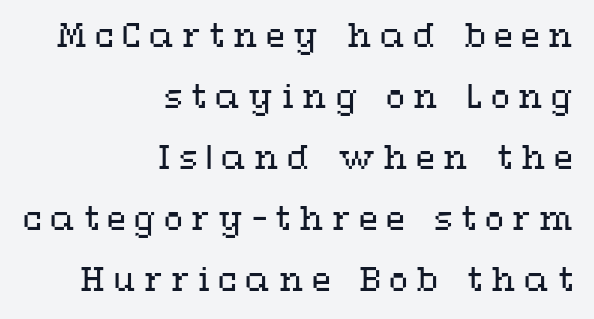
{"italic": "no", "bold": "no", "weight": "regular", "width": "wide", "stroke_contrast": "medium", "x_height": "medium", "monospaced": "no", "underline": "no", "align": "right", "line_spacing": "loose", "line_spacing_ratio": 1.97, "letter_spacing": "wide", "letter_spacing_em": 0.27, "glyph_px": 31}
